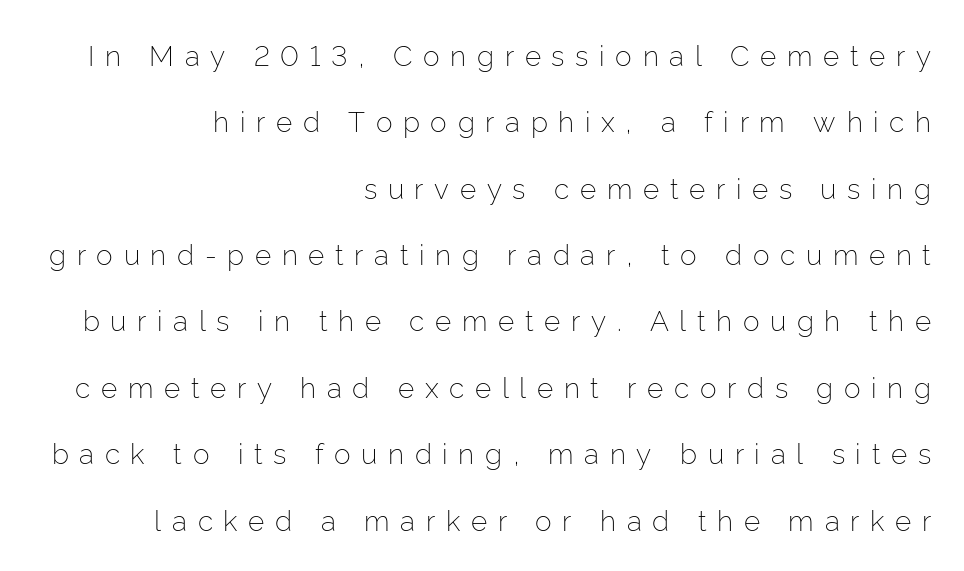
Q: Is the text bold? A: No.
Q: Is the text italic (slanted)? A: No, it is upright.
Q: Is the typeface a serif or a sans-serif typeface? A: Sans-serif.
Q: Is the text underlined? A: No.
Q: How is the paragraph aligned? A: Right-aligned.
Q: Is the spacing between letters normal or unusually wide? A: Unusually wide.
Q: Is the spacing between lines tight, normal or loose? A: Loose.
Q: Width (condensed, normal, or wide)? A: Normal.
Q: Stroke contrast? A: Low.
Q: x-height? A: Medium.
Q: Monospaced? A: No.
